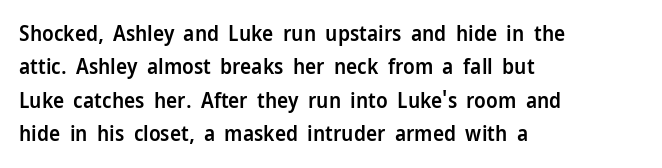
The image shows 21 px text type, upright; set left-aligned, normal line spacing (1.59x), normal letter spacing, not underlined.
